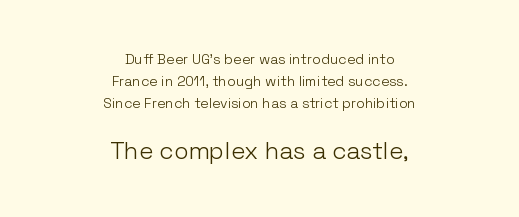
Horizontal alignment here is central, giving a formal, balanced look. Posture: straight, roman, zero tilt. Is there much room between lines? A standard amount, neither cramped nor airy. Scale increases going downward across the two blocks. Students, note that the glyphs here touch the page at normal intervals. Descender tails drop into unmarked territory.
